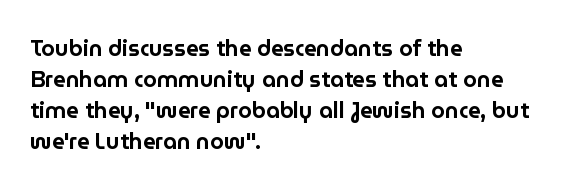
{"italic": "no", "underline": "no", "align": "left", "line_spacing": "normal", "line_spacing_ratio": 1.41, "letter_spacing": "normal", "letter_spacing_em": 0.0, "glyph_px": 22}
